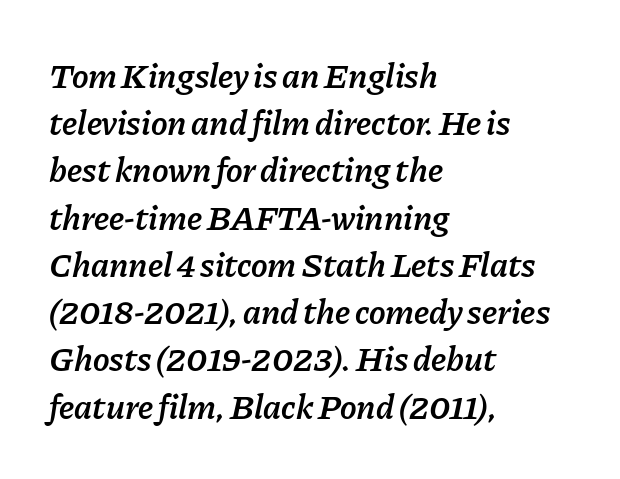
{"italic": "yes", "lean": "right", "slant_degrees": 11, "bold": "semi", "weight": "semibold", "width": "normal", "stroke_contrast": "low", "x_height": "medium", "monospaced": "no", "underline": "no", "align": "left", "line_spacing": "normal", "line_spacing_ratio": 1.35, "letter_spacing": "normal", "letter_spacing_em": 0.0, "glyph_px": 35}
